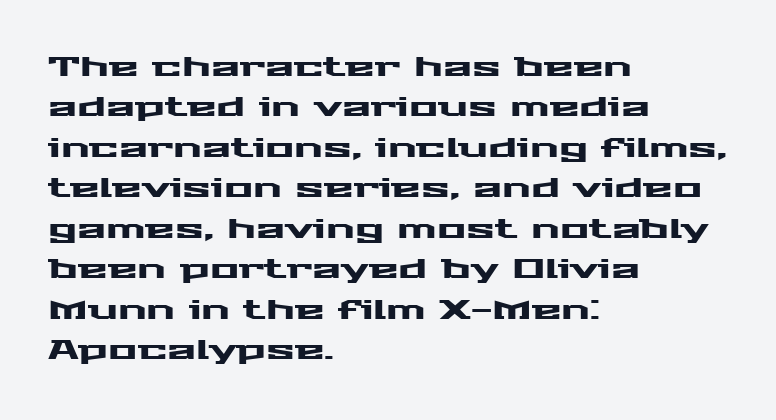
{"italic": "no", "underline": "no", "align": "left", "line_spacing": "normal", "line_spacing_ratio": 1.5, "letter_spacing": "normal", "letter_spacing_em": 0.0, "glyph_px": 27}
